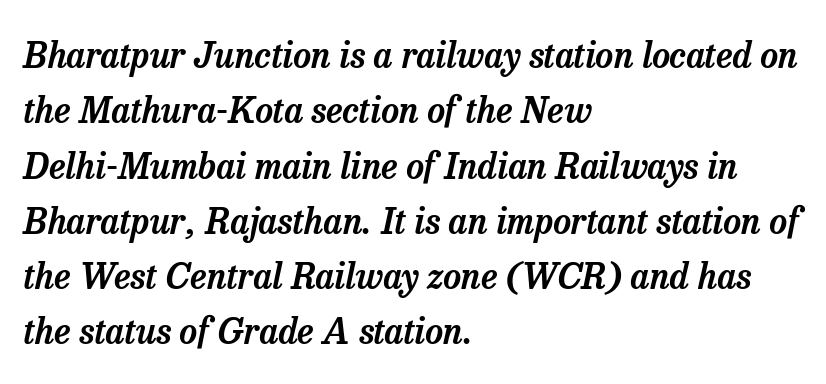
The image shows 35 px serif type, italic (leaning right); set left-aligned, normal line spacing (1.58x), normal letter spacing, not underlined; low stroke contrast and a medium x-height.
